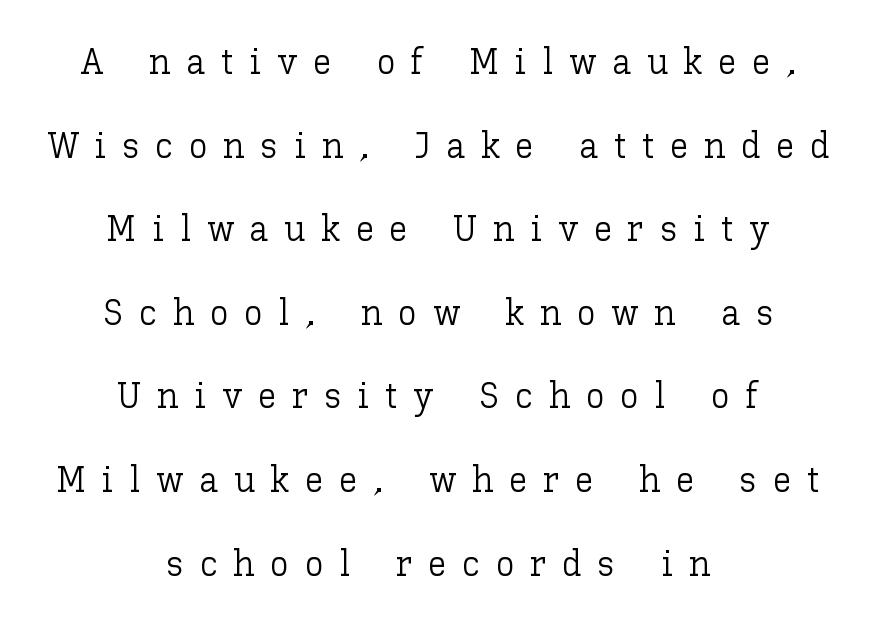
Q: Is the text bold? A: No.
Q: Is the text italic (slanted)? A: No, it is upright.
Q: Is the text underlined? A: No.
Q: How is the paragraph aligned? A: Centered.
Q: Is the spacing between letters normal or unusually wide? A: Unusually wide.
Q: Is the spacing between lines tight, normal or loose? A: Loose.
Q: Width (condensed, normal, or wide)? A: Normal.
Q: Stroke contrast? A: Low.
Q: x-height? A: Medium.
Q: Monospaced? A: No.
